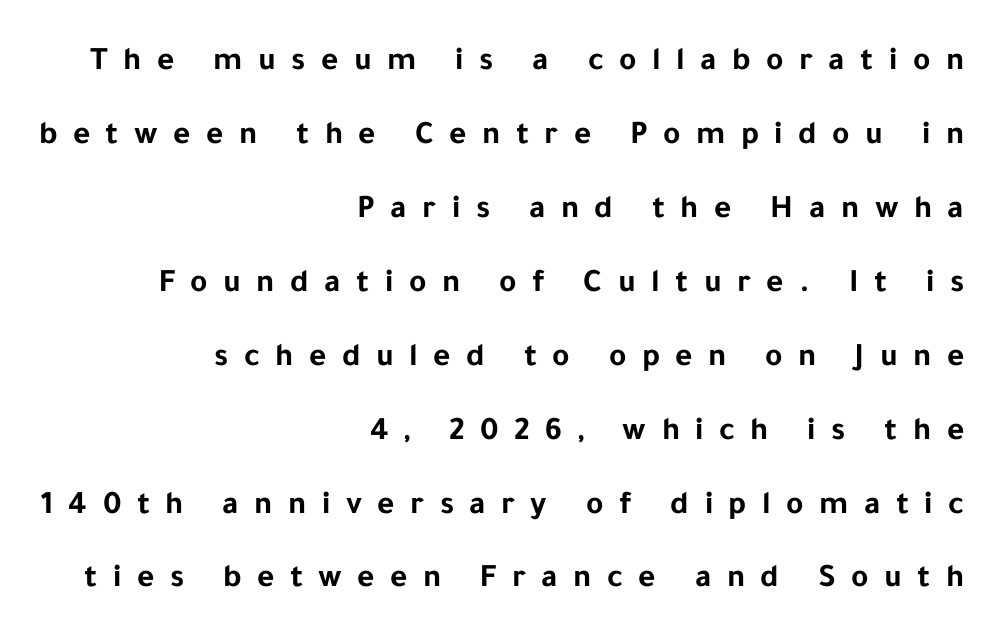
The image shows 33 px bold sans-serif type, upright; set right-aligned, loose line spacing (2.24x), unusually wide letter spacing (+0.47 em), not underlined; low stroke contrast and a medium x-height.
